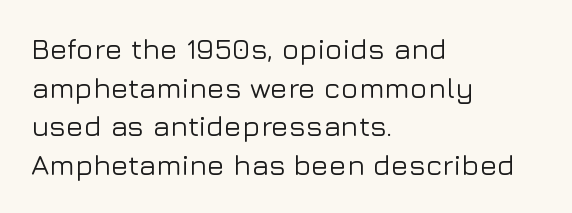
Q: Is the text italic (slanted)? A: No, it is upright.
Q: Is the typeface a serif or a sans-serif typeface? A: Sans-serif.
Q: Is the text underlined? A: No.
Q: How is the paragraph aligned? A: Left-aligned.
Q: Is the spacing between letters normal or unusually wide? A: Normal.
Q: Is the spacing between lines tight, normal or loose? A: Normal.
Q: Width (condensed, normal, or wide)? A: Normal.
Q: Stroke contrast? A: Low.
Q: x-height? A: Medium.
Q: Monospaced? A: No.
